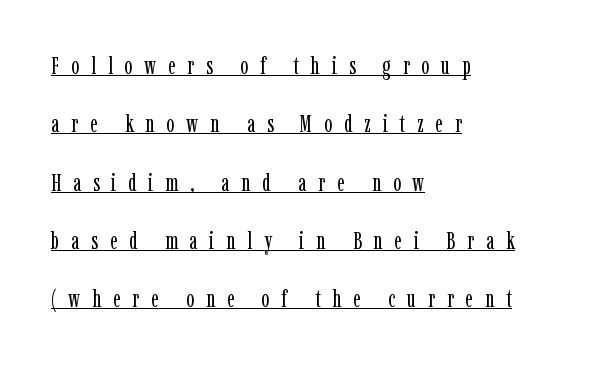
{"italic": "no", "bold": "no", "underline": "yes", "align": "left", "line_spacing": "loose", "line_spacing_ratio": 2.43, "letter_spacing": "wide", "letter_spacing_em": 0.49, "glyph_px": 24}
